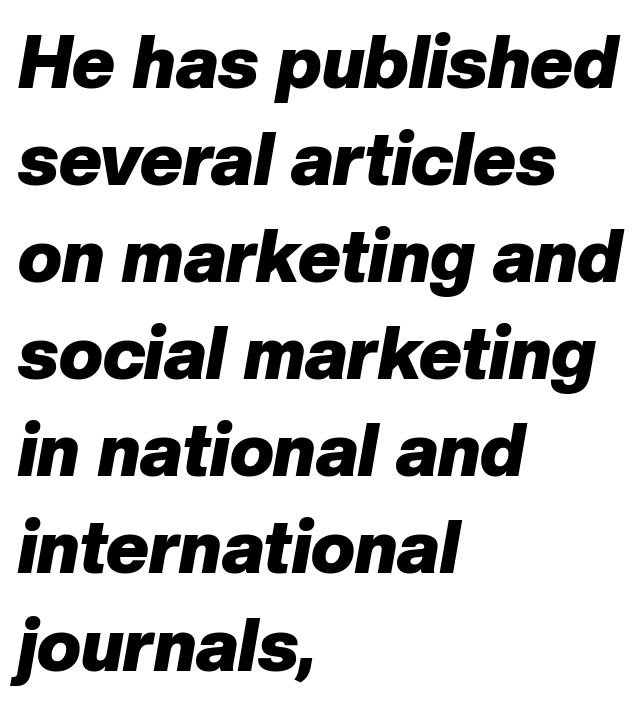
Q: Is the text bold? A: Yes.
Q: Is the text italic (slanted)? A: Yes, it leans right by about 10 degrees.
Q: Is the text underlined? A: No.
Q: How is the paragraph aligned? A: Left-aligned.
Q: Is the spacing between letters normal or unusually wide? A: Normal.
Q: Is the spacing between lines tight, normal or loose? A: Normal.
Q: Width (condensed, normal, or wide)? A: Normal.
Q: Stroke contrast? A: Low.
Q: x-height? A: Medium.
Q: Monospaced? A: No.
